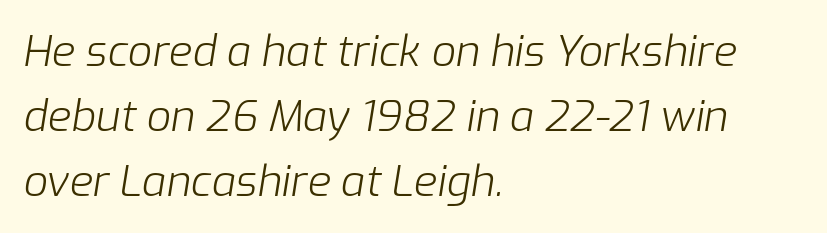
The image shows 43 px light type, italic (leaning right); set left-aligned, normal line spacing (1.51x), normal letter spacing, not underlined; low stroke contrast and a medium x-height.
